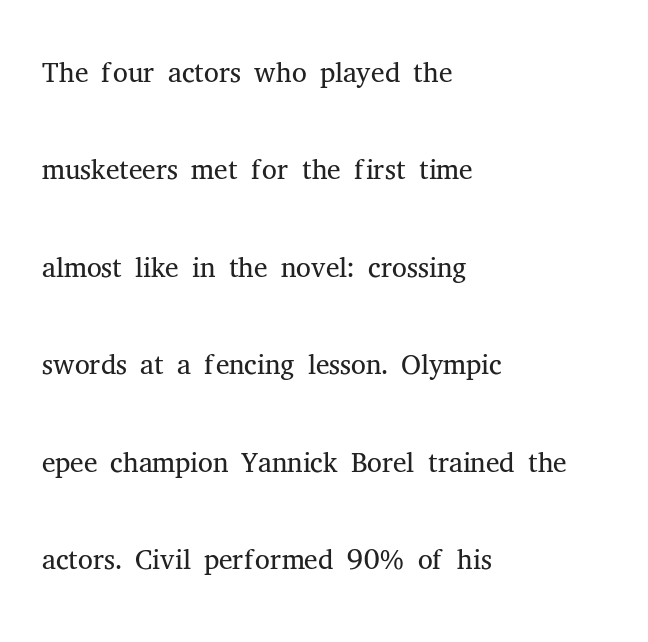
{"serif": "yes", "italic": "no", "bold": "no", "weight": "light", "width": "normal", "stroke_contrast": "medium", "x_height": "medium", "monospaced": "no", "underline": "no", "align": "left", "line_spacing": "loose", "line_spacing_ratio": 2.32, "letter_spacing": "normal", "letter_spacing_em": 0.0, "glyph_px": 42}
